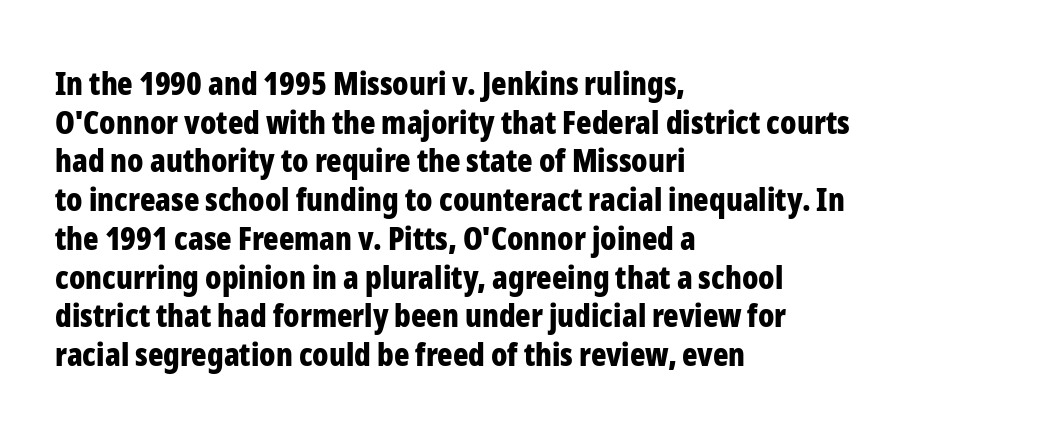
The face used here is proportionally spaced, like ordinary book or web type. Honestly, the letter spacing is just normal — you wouldn't notice it. Nobody drew a line under any word here. Is this a sans? Yes — the strokes have no serifs.
